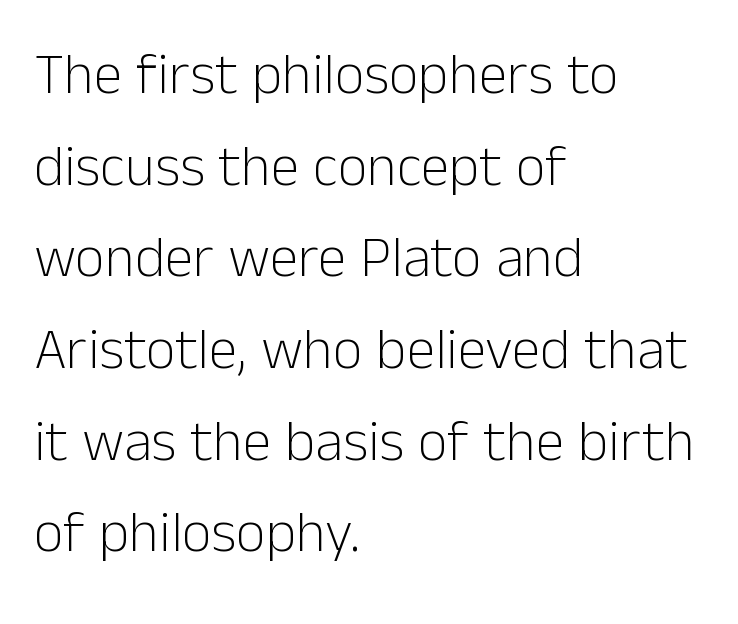
Q: Is the text bold? A: No.
Q: Is the text italic (slanted)? A: No, it is upright.
Q: Is the typeface a serif or a sans-serif typeface? A: Sans-serif.
Q: Is the text underlined? A: No.
Q: How is the paragraph aligned? A: Left-aligned.
Q: Is the spacing between letters normal or unusually wide? A: Normal.
Q: Is the spacing between lines tight, normal or loose? A: Normal.
Q: Width (condensed, normal, or wide)? A: Normal.
Q: Stroke contrast? A: Low.
Q: x-height? A: Medium.
Q: Monospaced? A: No.
